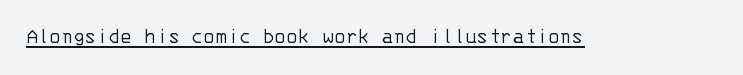
The image shows 22 px text type, upright; set normal letter spacing, underlined.
